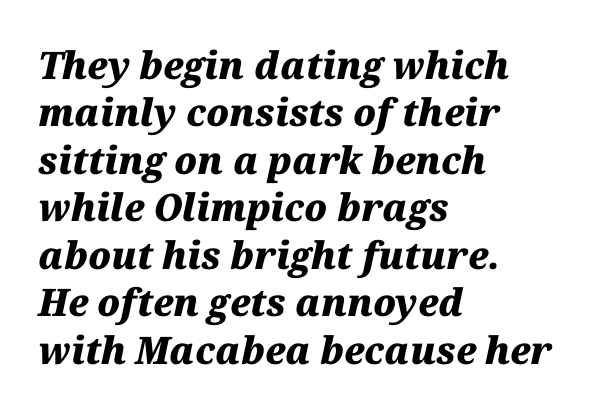
Q: Is the text bold? A: Yes.
Q: Is the text italic (slanted)? A: Yes, it leans right by about 12 degrees.
Q: Is the text underlined? A: No.
Q: How is the paragraph aligned? A: Left-aligned.
Q: Is the spacing between letters normal or unusually wide? A: Normal.
Q: Is the spacing between lines tight, normal or loose? A: Normal.
Q: Width (condensed, normal, or wide)? A: Normal.
Q: Stroke contrast? A: Medium.
Q: x-height? A: Medium.
Q: Monospaced? A: No.
